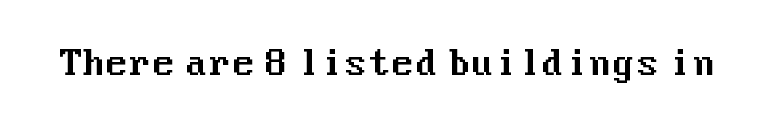
The image shows 34 px sans-serif type, upright; set normal letter spacing, not underlined; medium stroke contrast and a medium x-height.
